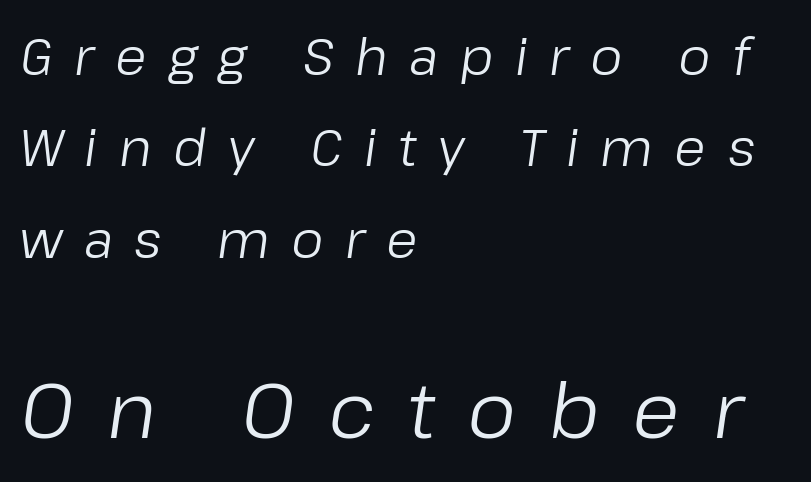
Q: Is the text bold? A: No.
Q: Is the text italic (slanted)? A: Yes, it leans right by about 8 degrees.
Q: Is the text underlined? A: No.
Q: How is the paragraph aligned? A: Left-aligned.
Q: Is the spacing between letters normal or unusually wide? A: Unusually wide.
Q: Which block of text is set in a larger size, the first (top) or the second (bottom)? A: The second (bottom) one.
Q: Width (condensed, normal, or wide)? A: Normal.
Q: Stroke contrast? A: Low.
Q: x-height? A: Medium.
Q: Monospaced? A: No.
